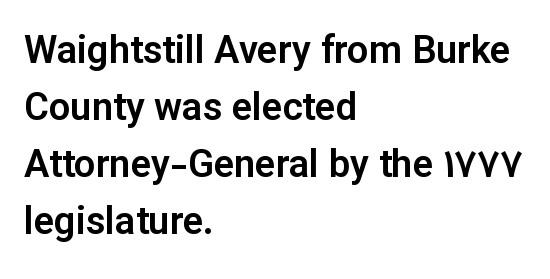
{"serif": "no", "italic": "no", "width": "normal", "stroke_contrast": "low", "x_height": "medium", "monospaced": "no", "underline": "no", "align": "left", "line_spacing": "normal", "line_spacing_ratio": 1.5, "letter_spacing": "normal", "letter_spacing_em": 0.0, "glyph_px": 38}
